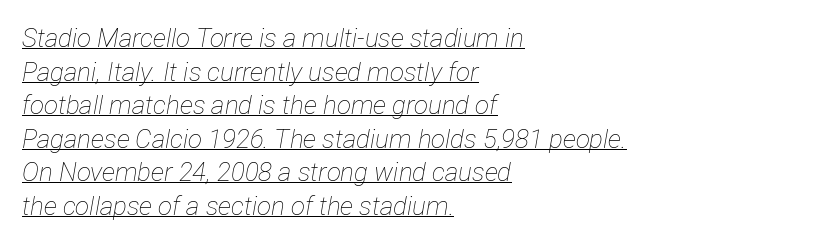
{"italic": "yes", "lean": "right", "slant_degrees": 12, "bold": "no", "underline": "yes", "align": "left", "line_spacing": "normal", "line_spacing_ratio": 1.29, "letter_spacing": "normal", "letter_spacing_em": 0.0, "glyph_px": 26}
